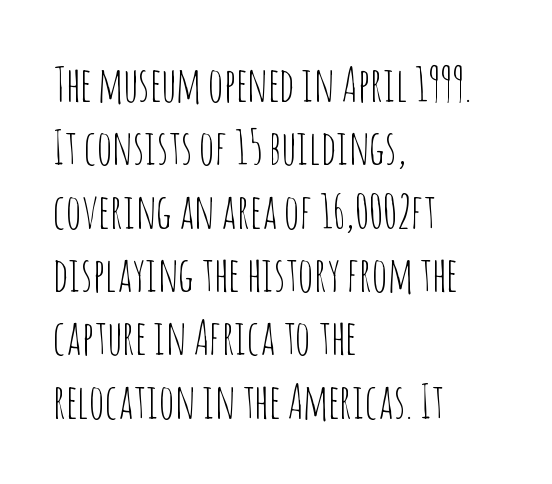
Q: Is the text bold? A: No.
Q: Is the text italic (slanted)? A: No, it is upright.
Q: Is the typeface a serif or a sans-serif typeface? A: Sans-serif.
Q: Is the text underlined? A: No.
Q: How is the paragraph aligned? A: Left-aligned.
Q: Is the spacing between letters normal or unusually wide? A: Normal.
Q: Is the spacing between lines tight, normal or loose? A: Normal.
Q: Width (condensed, normal, or wide)? A: Condensed.
Q: Stroke contrast? A: Low.
Q: x-height? A: Large.
Q: Monospaced? A: No.
